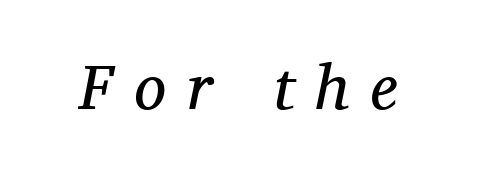
The image shows 64 px regular-weight serif type, italic (leaning right); set unusually wide letter spacing (+0.34 em), not underlined; medium stroke contrast and a medium x-height.
